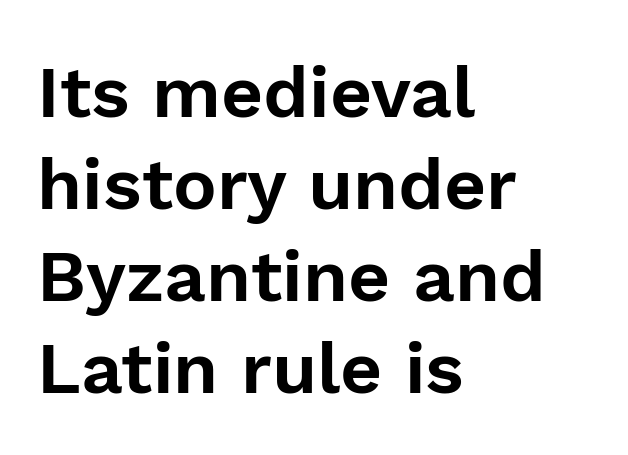
The image shows 73 px sans-serif type, upright; set left-aligned, normal line spacing (1.26x), normal letter spacing, not underlined; low stroke contrast and a medium x-height.
